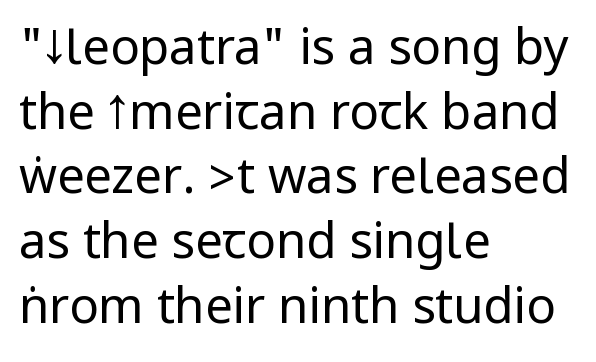
{"serif": "no", "italic": "no", "bold": "no", "weight": "regular", "width": "condensed", "stroke_contrast": "low", "underline": "no", "align": "left", "line_spacing": "normal", "line_spacing_ratio": 1.32, "letter_spacing": "normal", "letter_spacing_em": 0.0, "glyph_px": 49}
